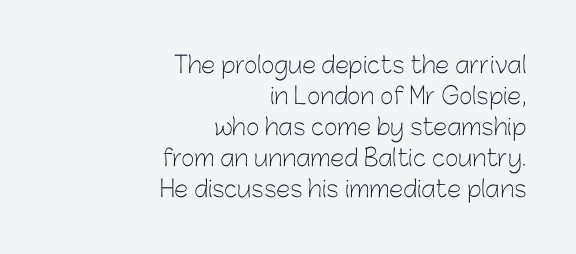
Evenly set lines give the paragraph a standard silhouette. Is this a heavy cut? Hardly; it is regular or lighter. Default kerning and tracking; the words read as compact shapes. The lettering holds an erect, upright posture throughout. The baseline area is clear.
